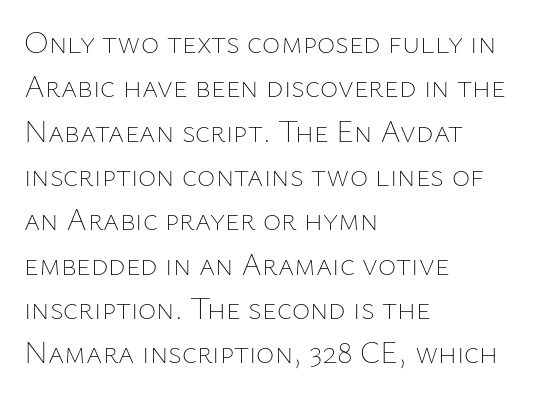
The image shows 31 px thin type, upright; set left-aligned, normal line spacing (1.43x), normal letter spacing, not underlined; low stroke contrast and a medium x-height.
